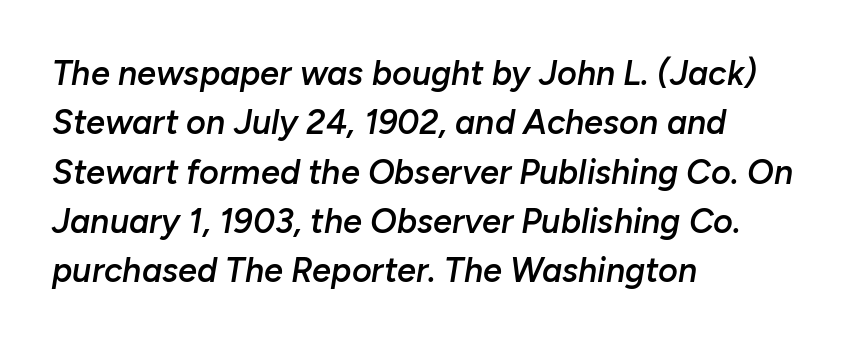
Q: Is the text bold? A: Semi-bold.
Q: Is the text italic (slanted)? A: Yes, it leans right by about 10 degrees.
Q: Is the text underlined? A: No.
Q: How is the paragraph aligned? A: Left-aligned.
Q: Is the spacing between letters normal or unusually wide? A: Normal.
Q: Is the spacing between lines tight, normal or loose? A: Normal.
Q: Width (condensed, normal, or wide)? A: Normal.
Q: Stroke contrast? A: Low.
Q: x-height? A: Medium.
Q: Monospaced? A: No.
